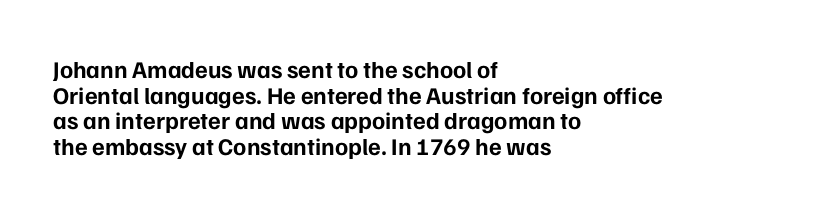
Q: Is the text bold? A: Yes.
Q: Is the text italic (slanted)? A: No, it is upright.
Q: Is the text underlined? A: No.
Q: How is the paragraph aligned? A: Left-aligned.
Q: Is the spacing between letters normal or unusually wide? A: Normal.
Q: Is the spacing between lines tight, normal or loose? A: Tight.
